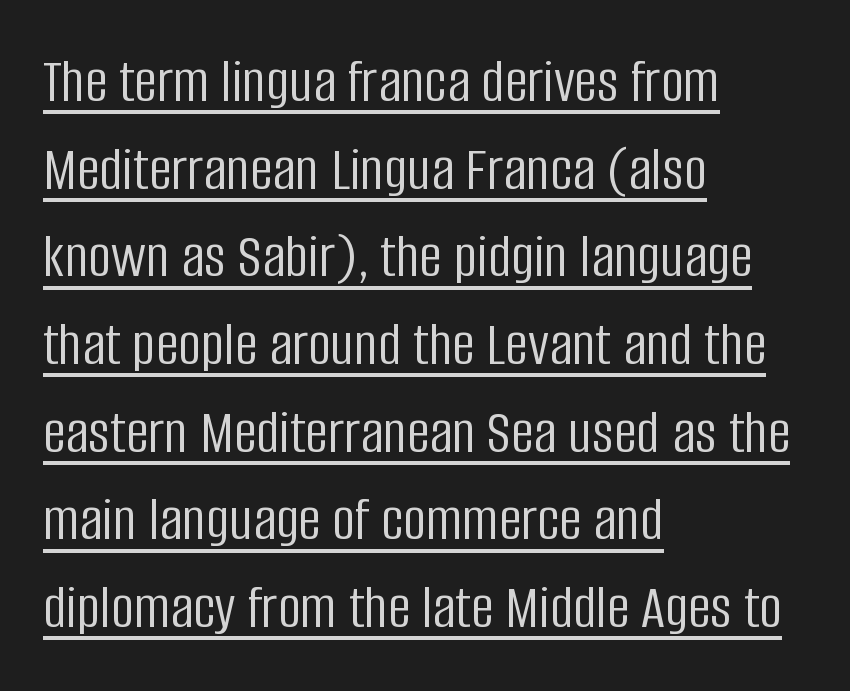
If you drew a line through each stem, it would be perfectly vertical. One-word summary of the alignment: left. The rendering uses a moderate line-height, typical for paragraphs. You can tell from the bare stems that sans-serif type was used.
